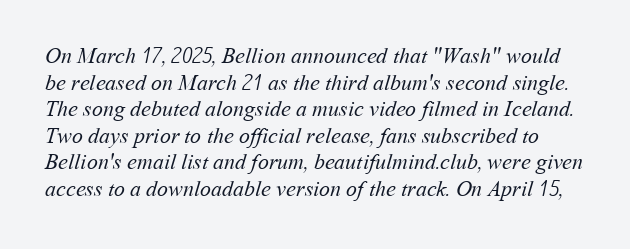
The face used here is rendered with its standard letterfit. The passage shown is not underscored anywhere. Letters have the restrained weight of plain body copy at most.
